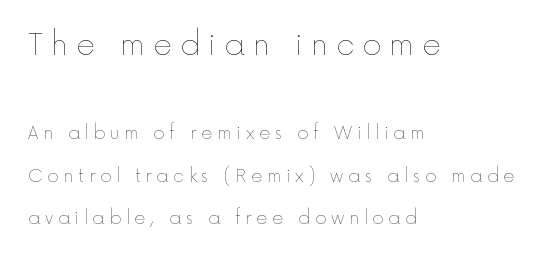
Q: Is the text bold? A: No.
Q: Is the text italic (slanted)? A: No, it is upright.
Q: Is the text underlined? A: No.
Q: How is the paragraph aligned? A: Left-aligned.
Q: Is the spacing between letters normal or unusually wide? A: Unusually wide.
Q: Is the spacing between lines tight, normal or loose? A: Loose.
Q: Which block of text is set in a larger size, the first (top) or the second (bottom)? A: The first (top) one.
Q: Width (condensed, normal, or wide)? A: Normal.
Q: x-height? A: Medium.
Q: Monospaced? A: No.
